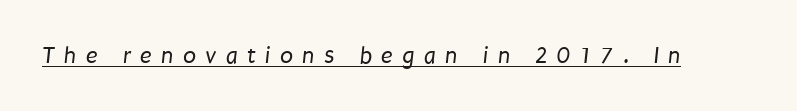
The image shows 24 px text type; set unusually wide letter spacing (+0.39 em), underlined.
